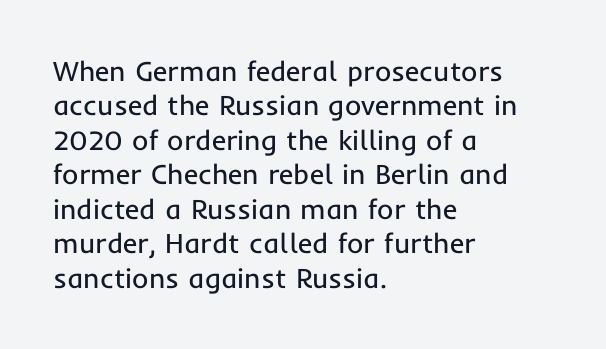
Q: Is the text bold? A: No.
Q: Is the text italic (slanted)? A: No, it is upright.
Q: Is the typeface a serif or a sans-serif typeface? A: Sans-serif.
Q: Is the text underlined? A: No.
Q: How is the paragraph aligned? A: Left-aligned.
Q: Is the spacing between letters normal or unusually wide? A: Normal.
Q: Width (condensed, normal, or wide)? A: Normal.
Q: Stroke contrast? A: Low.
Q: x-height? A: Medium.
Q: Monospaced? A: No.
